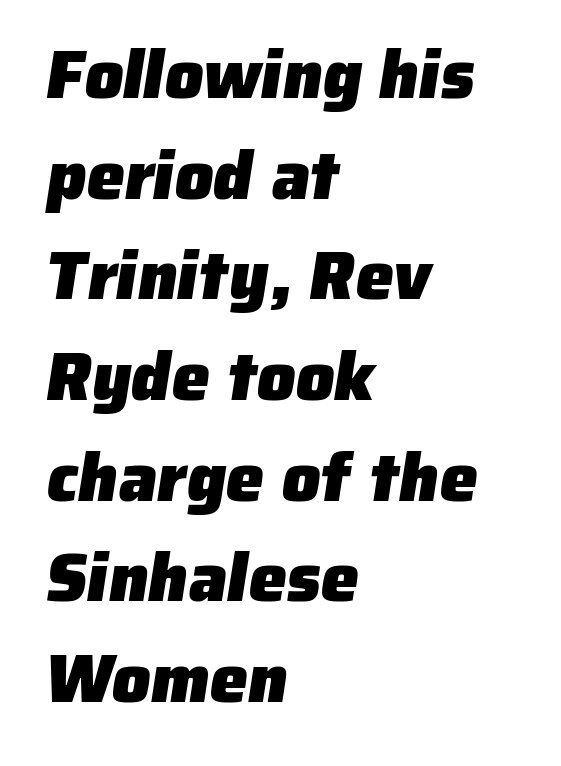
{"serif": "no", "bold": "yes", "weight": "heavy", "width": "normal", "stroke_contrast": "low", "x_height": "medium", "monospaced": "no", "underline": "no", "align": "left", "line_spacing": "normal", "line_spacing_ratio": 1.48, "letter_spacing": "normal", "letter_spacing_em": 0.0, "glyph_px": 68}
